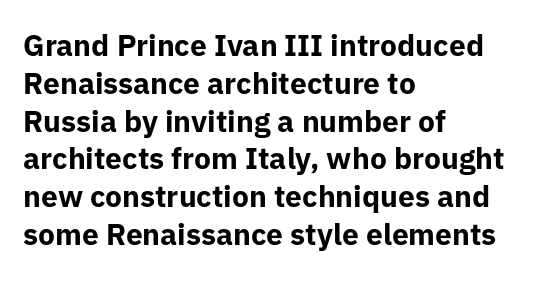
The image shows 30 px bold sans-serif type, upright; set left-aligned, normal line spacing (1.26x), normal letter spacing, not underlined; low stroke contrast and a medium x-height.
